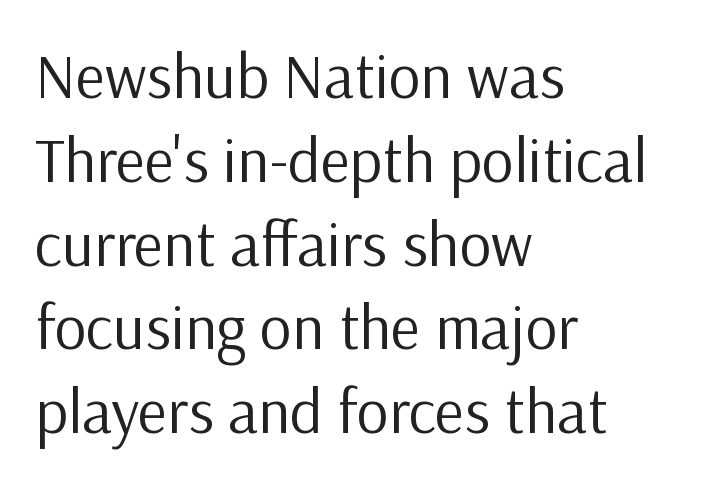
Bold? No — there's no thickening of the strokes. How are the letters spaced? Ordinarily, with no added tracking. Quick note: not italic, upright. Glance below the letters and you will spot only blank space.
